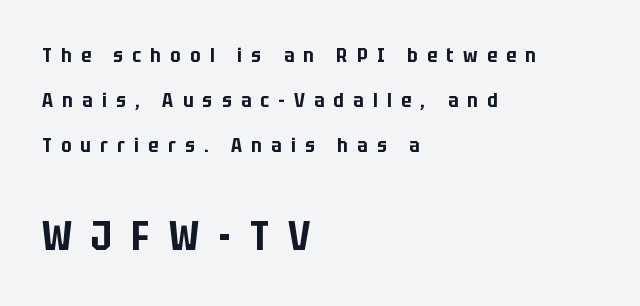
{"serif": "no", "italic": "no", "width": "condensed", "stroke_contrast": "low", "x_height": "large", "monospaced": "no", "underline": "no", "align": "left", "line_spacing": "loose", "line_spacing_ratio": 2.24, "letter_spacing": "wide", "letter_spacing_em": 0.47, "larger_block": "second", "size_ratio": 2.05, "glyph_px": 41}
